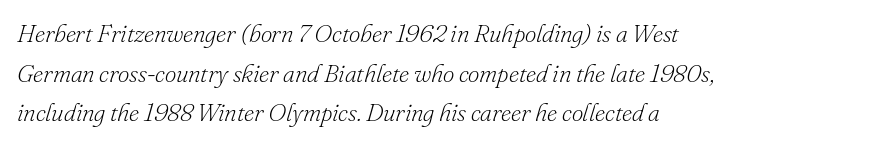
Q: Is the text bold? A: No.
Q: Is the text italic (slanted)? A: Yes, it leans right by about 16 degrees.
Q: Is the text underlined? A: No.
Q: How is the paragraph aligned? A: Left-aligned.
Q: Is the spacing between letters normal or unusually wide? A: Normal.
Q: Is the spacing between lines tight, normal or loose? A: Normal.
